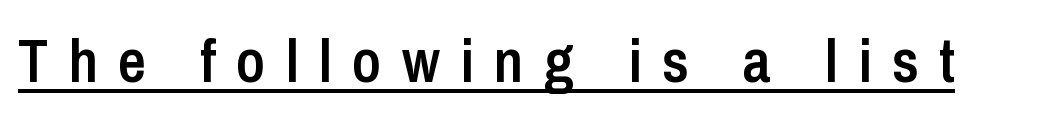
A roman cut, with each character standing at attention. This sample has the flowing, uneven cadence of proportional lettering. The tracking jumps out immediately: characters are airy and widely separated. The rendered words wear a rule along their underside. The strokes are fattened partway — semibold, not bold.
